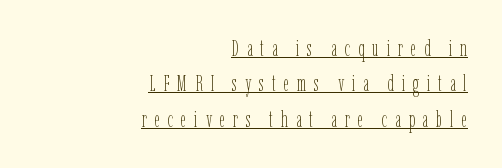
The image shows 22 px text type, upright; set right-aligned, normal line spacing (1.61x), unusually wide letter spacing (+0.35 em), underlined.
